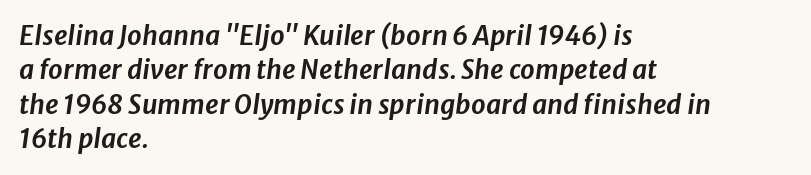
{"italic": "yes", "lean": "right", "slant_degrees": 8, "underline": "no", "align": "left", "line_spacing": "normal", "line_spacing_ratio": 1.32, "letter_spacing": "normal", "letter_spacing_em": 0.0, "glyph_px": 26}
